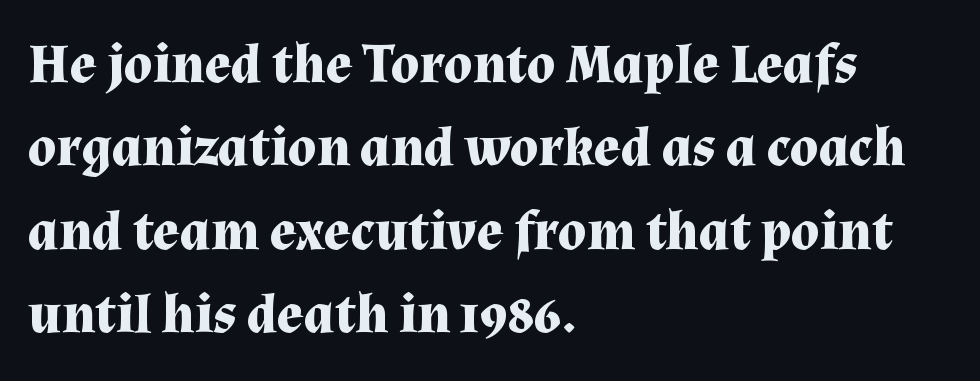
The image shows 56 px bold serif type, upright; set left-aligned, normal line spacing (1.49x), normal letter spacing, not underlined; medium stroke contrast and a medium x-height.
